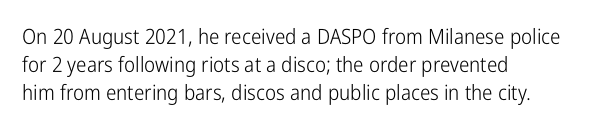
Q: Is the text bold? A: No.
Q: Is the text italic (slanted)? A: No, it is upright.
Q: Is the text underlined? A: No.
Q: How is the paragraph aligned? A: Left-aligned.
Q: Is the spacing between letters normal or unusually wide? A: Normal.
Q: Is the spacing between lines tight, normal or loose? A: Normal.
